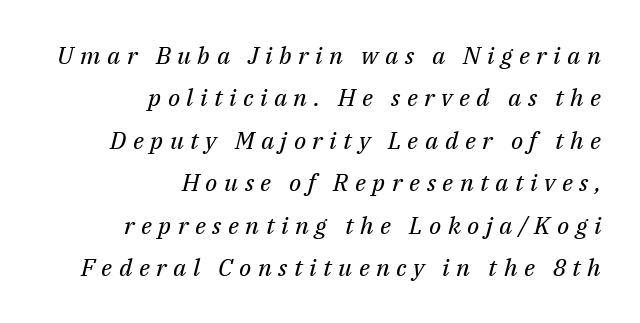
The text carries the slant typical of an italic or oblique font. In CSS terms this would be text-align: right. Descenders are the only things crossing below the line. The characters are drawn with everyday or finer stroke widths. The type is letterspaced generously, with wide tracking.
